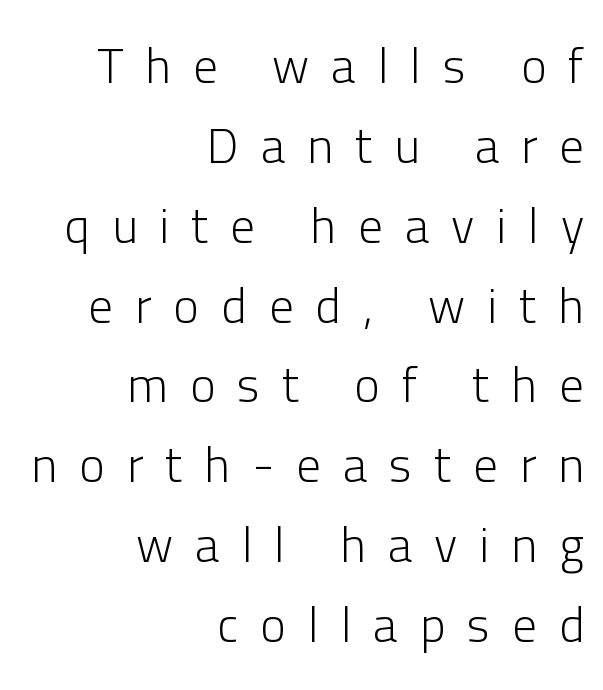
Q: Is the text bold? A: No.
Q: Is the text italic (slanted)? A: No, it is upright.
Q: Is the typeface a serif or a sans-serif typeface? A: Sans-serif.
Q: Is the text underlined? A: No.
Q: How is the paragraph aligned? A: Right-aligned.
Q: Is the spacing between letters normal or unusually wide? A: Unusually wide.
Q: Is the spacing between lines tight, normal or loose? A: Normal.
Q: Width (condensed, normal, or wide)? A: Normal.
Q: Stroke contrast? A: Low.
Q: x-height? A: Medium.
Q: Monospaced? A: No.
